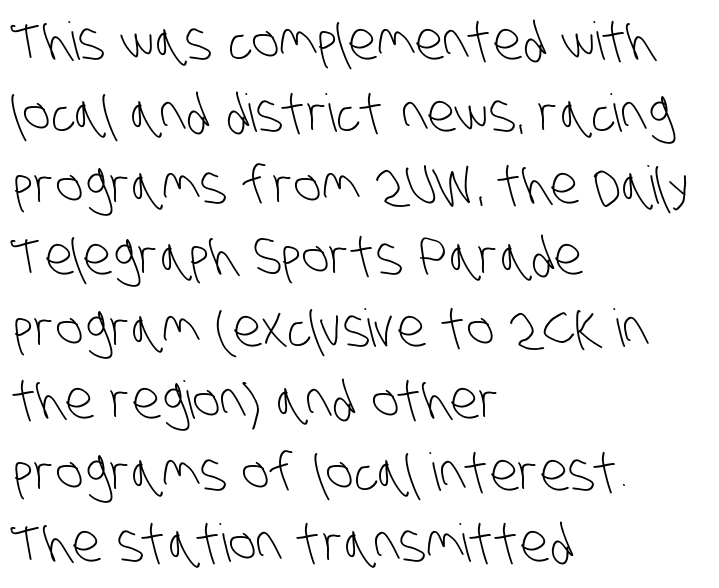
Q: Is the text bold? A: No.
Q: Is the typeface a serif or a sans-serif typeface? A: Sans-serif.
Q: Is the text underlined? A: No.
Q: How is the paragraph aligned? A: Left-aligned.
Q: Is the spacing between letters normal or unusually wide? A: Normal.
Q: Is the spacing between lines tight, normal or loose? A: Normal.
Q: Width (condensed, normal, or wide)? A: Condensed.
Q: Stroke contrast? A: Low.
Q: x-height? A: Large.
Q: Monospaced? A: No.
